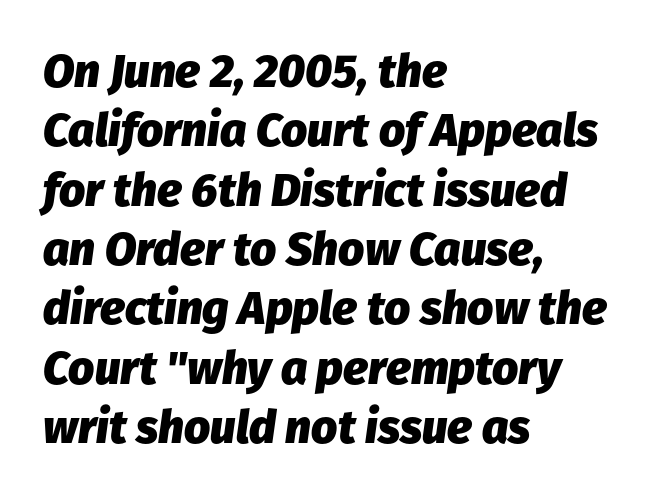
The image shows 46 px heavy type, italic (leaning right); set left-aligned, normal line spacing (1.29x), normal letter spacing, not underlined; low stroke contrast and a medium x-height.
